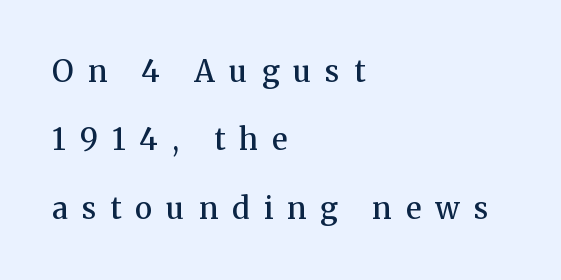
{"serif": "yes", "italic": "no", "bold": "semi", "weight": "semibold", "width": "normal", "stroke_contrast": "medium", "x_height": "medium", "monospaced": "no", "underline": "no", "align": "left", "line_spacing": "loose", "line_spacing_ratio": 2.28, "letter_spacing": "wide", "letter_spacing_em": 0.47, "glyph_px": 30}
